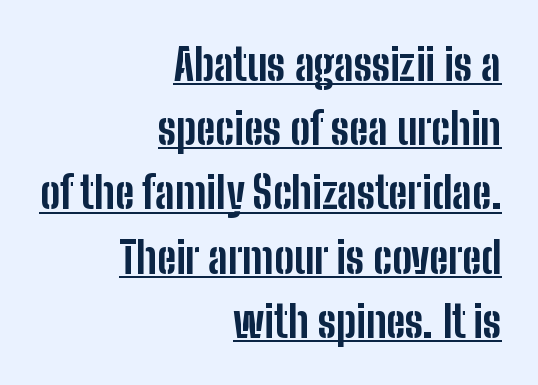
Varying glyph widths throughout — classic text-font behaviour. Thick stems and heavy bowls — unmistakably bold. Every character sits straight up, as roman type does. Baseline-to-baseline distance is the conventional proportion of letter height. The lettering is marked with a stroke running underneath it. A flush-right, rag-left setting is used for this passage.
